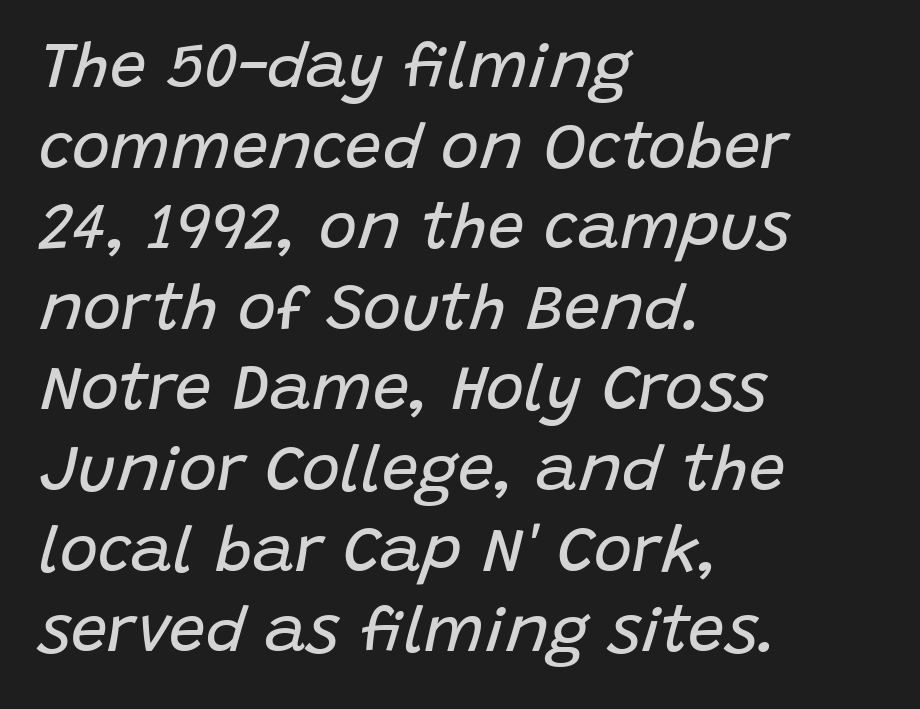
Q: Is the text bold? A: No.
Q: Is the text italic (slanted)? A: Yes, it leans right by about 15 degrees.
Q: Is the text underlined? A: No.
Q: How is the paragraph aligned? A: Left-aligned.
Q: Is the spacing between letters normal or unusually wide? A: Normal.
Q: Width (condensed, normal, or wide)? A: Normal.
Q: Stroke contrast? A: Low.
Q: x-height? A: Large.
Q: Monospaced? A: No.
